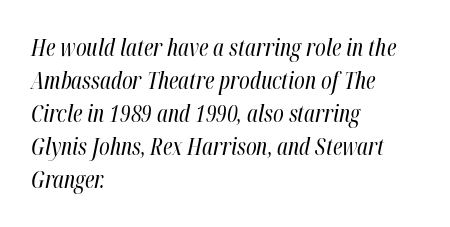
{"italic": "yes", "lean": "right", "slant_degrees": 12, "bold": "no", "underline": "no", "align": "left", "line_spacing": "normal", "line_spacing_ratio": 1.44, "letter_spacing": "normal", "letter_spacing_em": 0.0, "glyph_px": 23}
